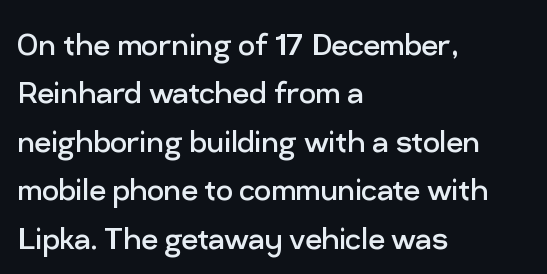
The lines in this sample share a left origin and differ only in where they stop. Does extra space separate the letters? No, they use regular spacing. Any mark beneath the type? The region is blank. Looks like regular typesetting: each glyph gets only the width it needs.
